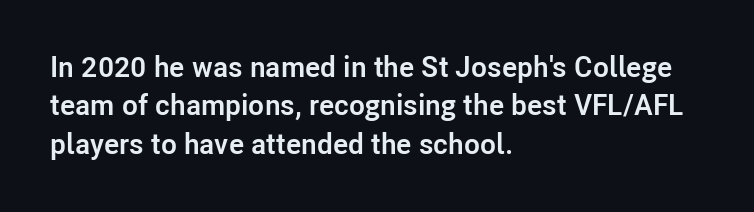
{"serif": "no", "italic": "no", "bold": "yes", "weight": "semibold", "width": "normal", "stroke_contrast": "low", "x_height": "medium", "monospaced": "no", "underline": "no", "align": "left", "line_spacing": "normal", "line_spacing_ratio": 1.32, "letter_spacing": "normal", "letter_spacing_em": 0.0, "glyph_px": 29}
